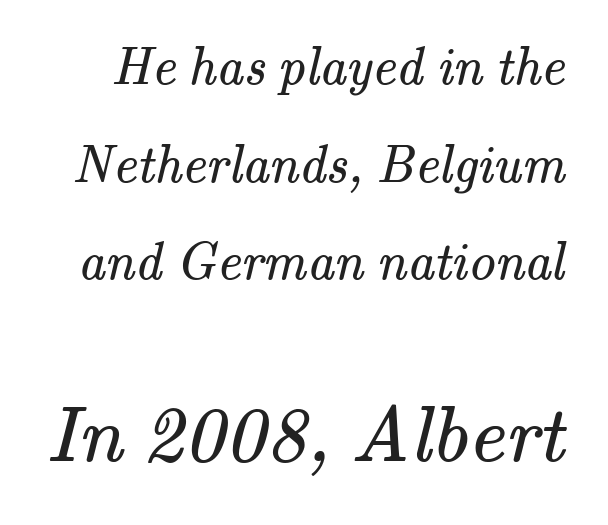
Q: Is the text bold? A: No.
Q: Is the typeface a serif or a sans-serif typeface? A: Serif.
Q: Is the text underlined? A: No.
Q: Is the spacing between letters normal or unusually wide? A: Normal.
Q: Which block of text is set in a larger size, the first (top) or the second (bottom)? A: The second (bottom) one.
Q: Width (condensed, normal, or wide)? A: Normal.
Q: Stroke contrast? A: Medium.
Q: x-height? A: Small.
Q: Monospaced? A: No.
